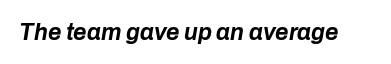
Q: Is the text bold? A: Yes.
Q: Is the text italic (slanted)? A: Yes, it leans right by about 10 degrees.
Q: Is the text underlined? A: No.
Q: Is the spacing between letters normal or unusually wide? A: Normal.
